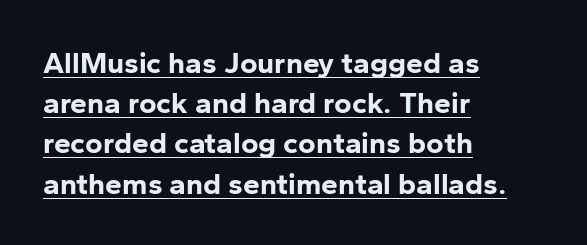
Q: Is the text bold? A: Yes.
Q: Is the text italic (slanted)? A: No, it is upright.
Q: Is the typeface a serif or a sans-serif typeface? A: Sans-serif.
Q: Is the text underlined? A: Yes.
Q: How is the paragraph aligned? A: Left-aligned.
Q: Is the spacing between letters normal or unusually wide? A: Normal.
Q: Is the spacing between lines tight, normal or loose? A: Normal.
Q: Width (condensed, normal, or wide)? A: Normal.
Q: Stroke contrast? A: Low.
Q: x-height? A: Medium.
Q: Monospaced? A: No.
